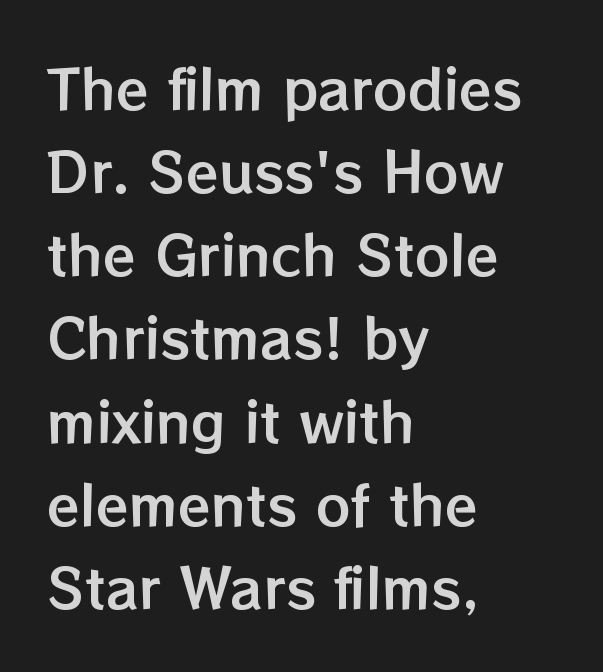
The image shows 54 px text type, upright; set left-aligned, normal line spacing (1.54x), normal letter spacing, not underlined; low stroke contrast and a medium x-height.
